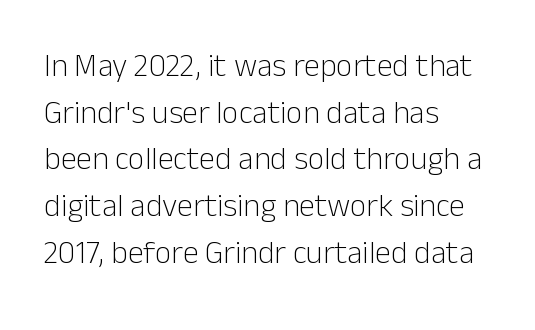
{"serif": "no", "italic": "no", "bold": "no", "weight": "light", "width": "normal", "stroke_contrast": "low", "x_height": "medium", "monospaced": "no", "underline": "no", "align": "left", "line_spacing": "normal", "line_spacing_ratio": 1.46, "letter_spacing": "normal", "letter_spacing_em": 0.0, "glyph_px": 32}
